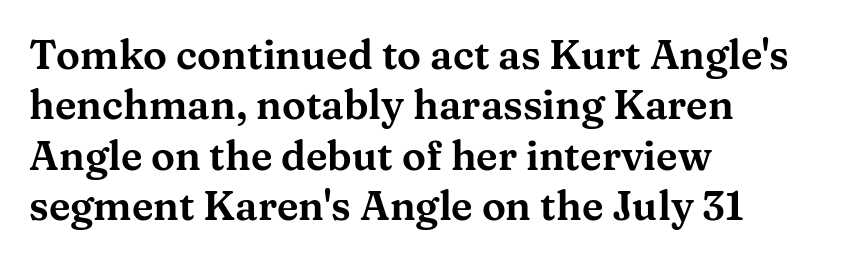
Q: Is the text italic (slanted)? A: No, it is upright.
Q: Is the typeface a serif or a sans-serif typeface? A: Serif.
Q: Is the text underlined? A: No.
Q: How is the paragraph aligned? A: Left-aligned.
Q: Is the spacing between letters normal or unusually wide? A: Normal.
Q: Is the spacing between lines tight, normal or loose? A: Normal.
Q: Width (condensed, normal, or wide)? A: Wide.
Q: Stroke contrast? A: Medium.
Q: x-height? A: Medium.
Q: Monospaced? A: No.
